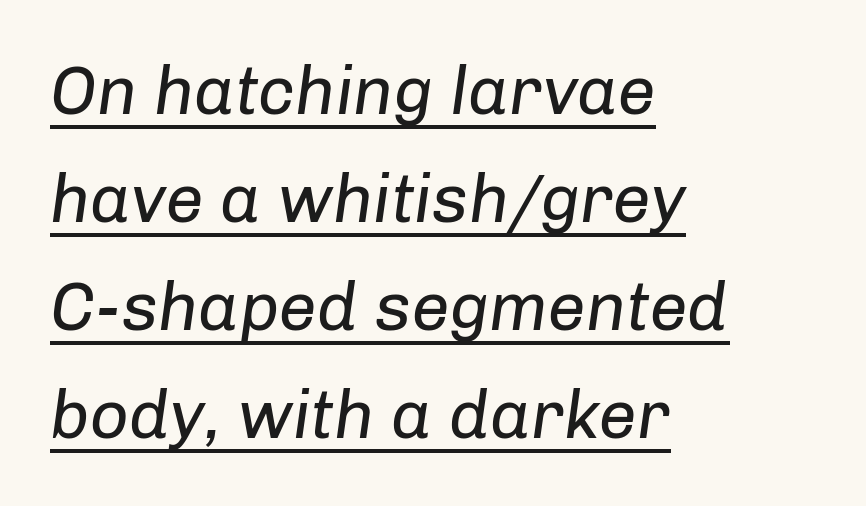
{"italic": "yes", "lean": "right", "slant_degrees": 8, "bold": "no", "weight": "regular", "width": "normal", "stroke_contrast": "low", "x_height": "medium", "monospaced": "no", "underline": "yes", "align": "left", "line_spacing": "normal", "line_spacing_ratio": 1.59, "letter_spacing": "normal", "letter_spacing_em": 0.0, "glyph_px": 68}
